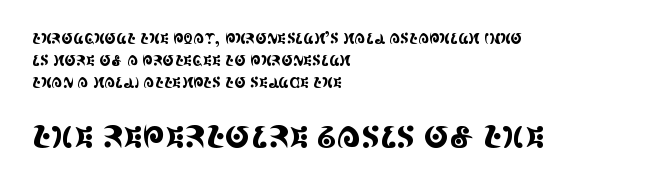
Descenders hang freely into open space. Leading: standard. Line beginnings align vertically; line endings do not. Style check: upright.
